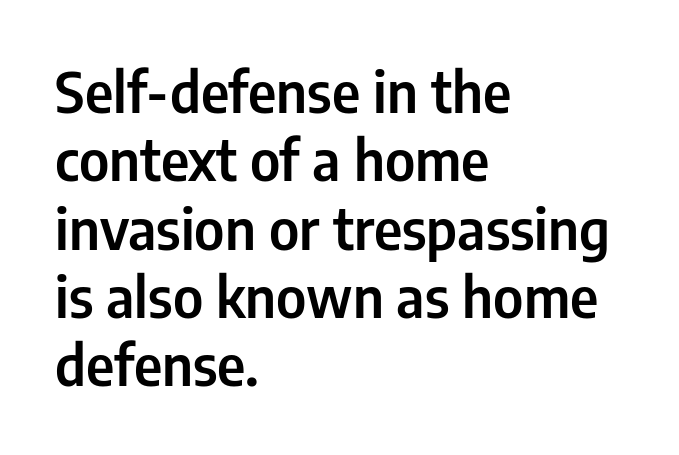
Clear beneath every line of the passage. The rendering uses natural spacing where letterforms have individual widths. There is no visible air inserted between adjacent glyphs. Note: no serifs on the glyphs. The text block is weighted toward the left margin, trailing off unevenly rightward. The specimen reads as upright at a glance.
